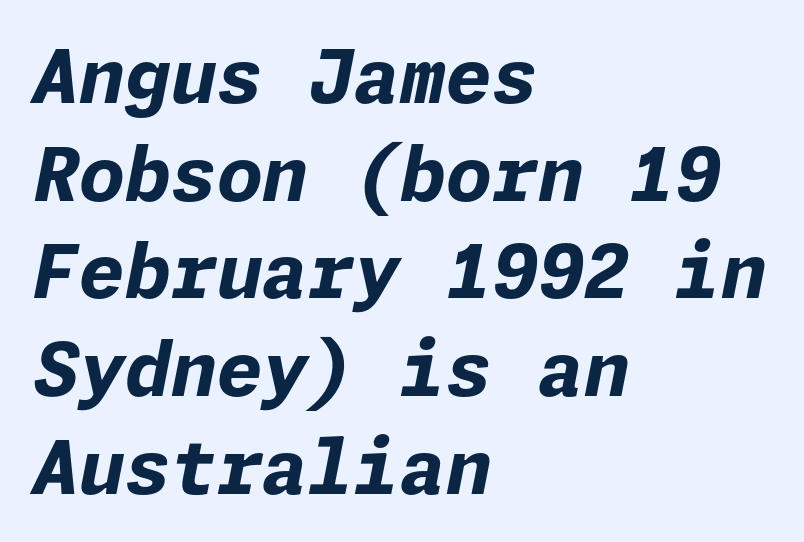
The gap between lines stays unmarked. Does extra space separate the letters? No, they use regular spacing. Typographic density is high because the face is bold. This sample is left-justified, so line endings fall wherever the words run out. Posture: slanted. This block has exactly the height ordinary leading produces.
